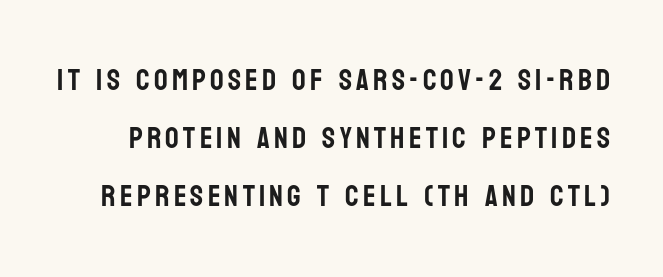
The rendering uses natural spacing where letterforms have individual widths. The lettering holds an erect, upright posture throughout. Any mark beneath the type? The region is blank. Vertical spacing — loose.
